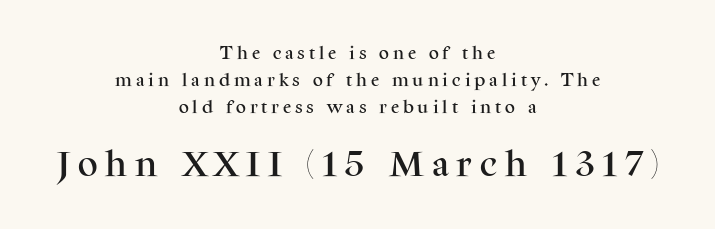
{"serif": "yes", "italic": "no", "width": "normal", "stroke_contrast": "medium", "x_height": "medium", "monospaced": "no", "underline": "no", "align": "center", "line_spacing": "loose", "line_spacing_ratio": 1.92, "letter_spacing": "wide", "letter_spacing_em": 0.28, "larger_block": "second", "size_ratio": 2.0, "glyph_px": 28}
